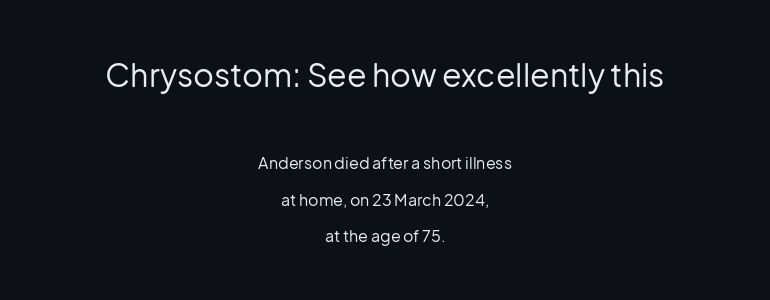
The text was rendered using a sans face with plain stroke endings. Nothing heavy about these letters — not bold at all. The font's upright variant was chosen for this text. Note the varied advance widths — an 'i' is clearly narrower than an 'm'.
